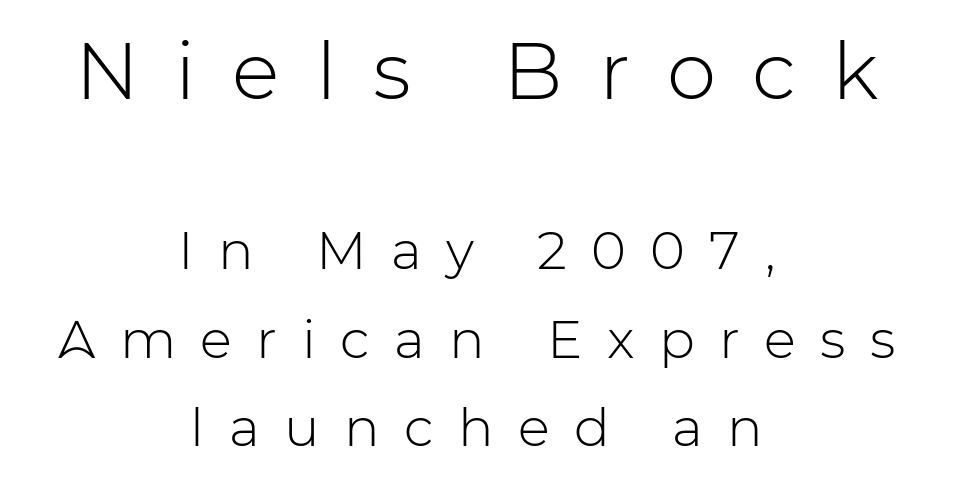
{"serif": "no", "italic": "no", "bold": "no", "weight": "light", "width": "normal", "stroke_contrast": "low", "x_height": "medium", "monospaced": "no", "underline": "no", "align": "center", "line_spacing": "normal", "line_spacing_ratio": 1.67, "letter_spacing": "wide", "letter_spacing_em": 0.46, "larger_block": "first", "size_ratio": 1.49, "glyph_px": 79}
